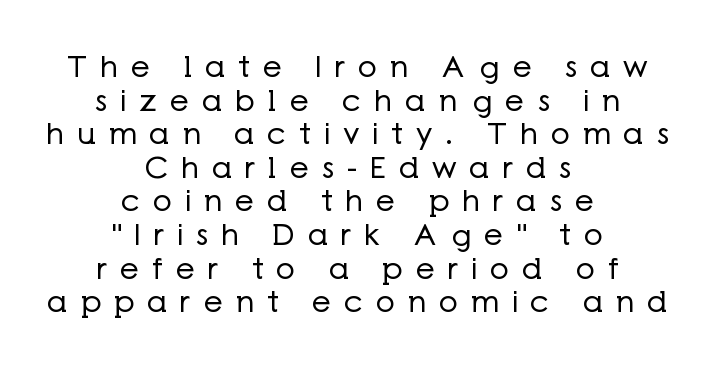
{"serif": "no", "italic": "no", "bold": "no", "weight": "regular", "width": "normal", "stroke_contrast": "low", "x_height": "medium", "monospaced": "no", "underline": "no", "align": "center", "line_spacing": "tight", "line_spacing_ratio": 1.12, "letter_spacing": "wide", "letter_spacing_em": 0.43, "glyph_px": 30}
